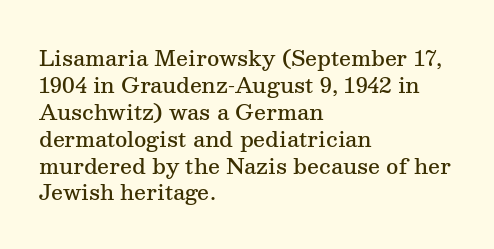
{"italic": "no", "bold": "semi", "underline": "no", "align": "left", "line_spacing": "normal", "line_spacing_ratio": 1.28, "letter_spacing": "normal", "letter_spacing_em": 0.0, "glyph_px": 21}
